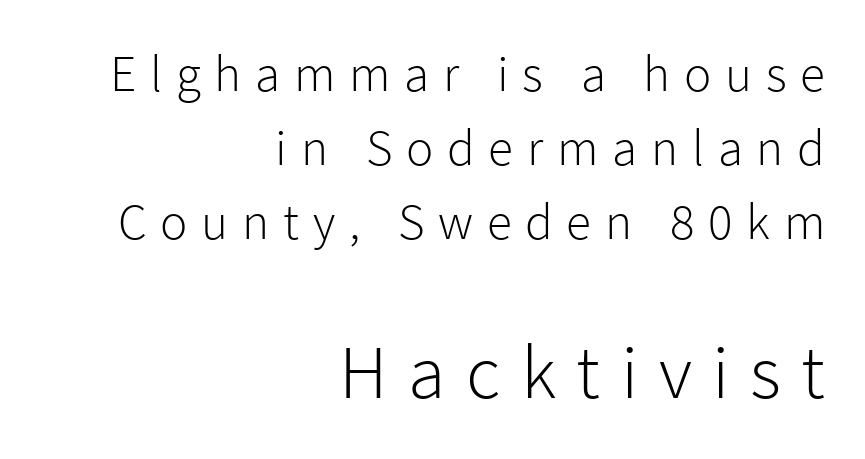
{"serif": "no", "italic": "no", "bold": "no", "weight": "light", "width": "normal", "stroke_contrast": "low", "x_height": "medium", "monospaced": "no", "underline": "no", "align": "right", "line_spacing": "normal", "line_spacing_ratio": 1.45, "letter_spacing": "wide", "letter_spacing_em": 0.27, "larger_block": "second", "size_ratio": 1.49, "glyph_px": 76}
